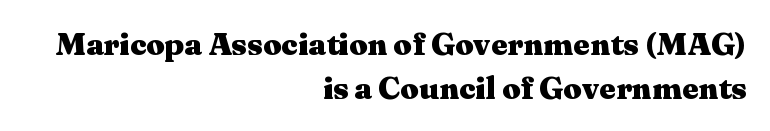
Do the letters lean? They stand straight. The zone under the glyphs is completely vacant. Leading: standard. A typesetter would call this proportional, since set widths differ per character.
